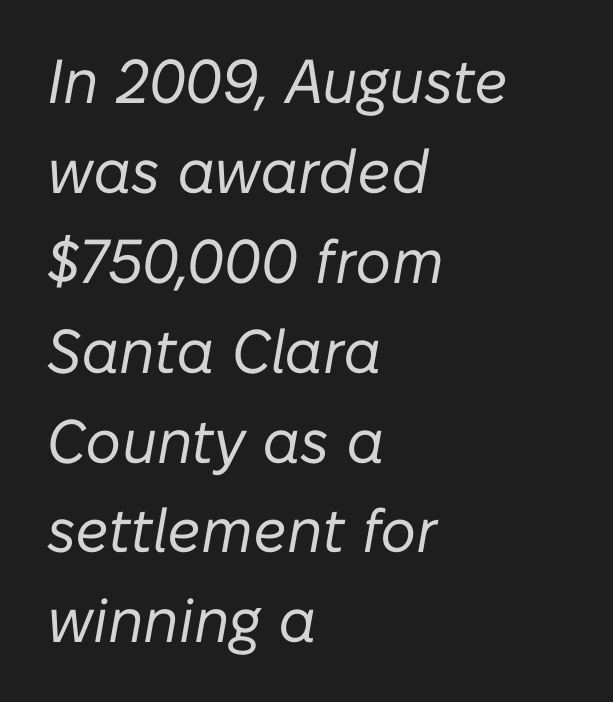
{"italic": "yes", "lean": "right", "slant_degrees": 10, "bold": "no", "weight": "regular", "width": "normal", "stroke_contrast": "low", "x_height": "medium", "monospaced": "no", "underline": "no", "align": "left", "line_spacing": "normal", "line_spacing_ratio": 1.45, "letter_spacing": "normal", "letter_spacing_em": 0.0, "glyph_px": 62}
